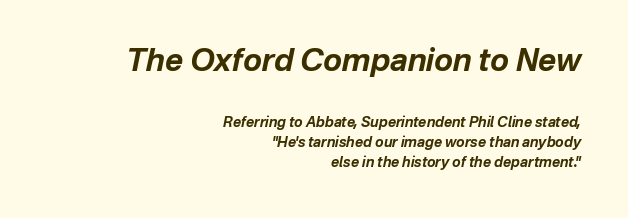
The image shows 31 px bold type, italic (leaning right); set right-aligned, normal line spacing (1.42x), normal letter spacing, not underlined; the first (top) block is 2.21x larger; low stroke contrast and a medium x-height.
